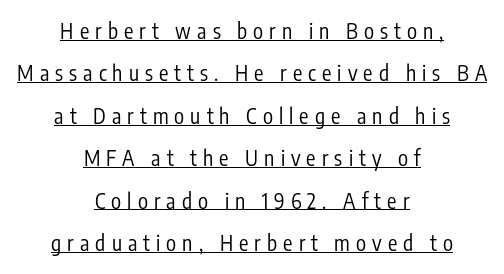
A typographer would call this underscored text. A light-to-regular cut is what we see here. Glyph-to-glyph distance is far greater than everyday printed text. Leading: increased.
